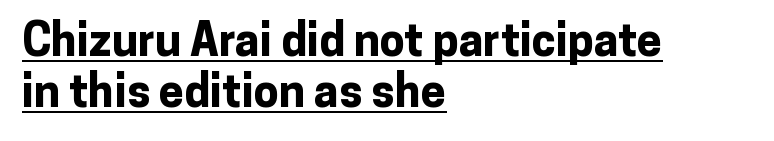
The image shows 45 px bold sans-serif type, upright; set left-aligned, tight line spacing (1.13x), normal letter spacing, underlined; low stroke contrast and a medium x-height.
